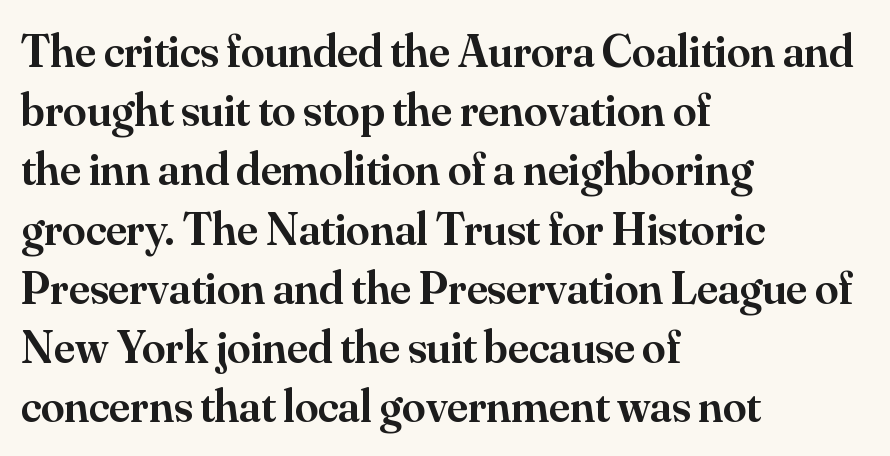
The image shows 47 px semibold serif type, upright; set left-aligned, normal line spacing (1.26x), normal letter spacing, not underlined; medium stroke contrast and a small x-height.
